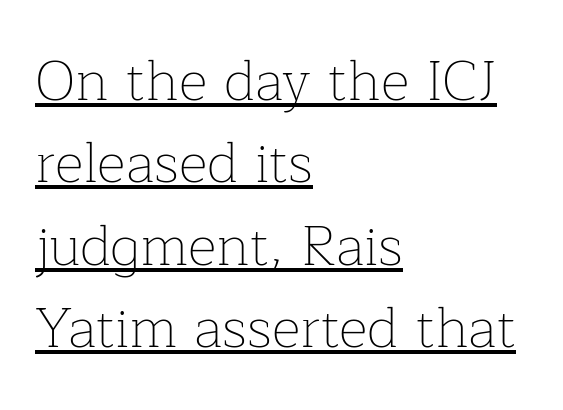
Q: Is the text bold? A: No.
Q: Is the text italic (slanted)? A: No, it is upright.
Q: Is the typeface a serif or a sans-serif typeface? A: Serif.
Q: Is the text underlined? A: Yes.
Q: How is the paragraph aligned? A: Left-aligned.
Q: Is the spacing between letters normal or unusually wide? A: Normal.
Q: Is the spacing between lines tight, normal or loose? A: Normal.
Q: Width (condensed, normal, or wide)? A: Normal.
Q: Stroke contrast? A: Low.
Q: x-height? A: Medium.
Q: Monospaced? A: No.
